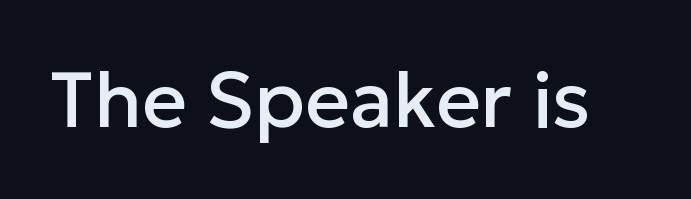
The space directly below the letters is spotless. Serif or sans? Sans — the stroke terminals are bare. The specimen reads as upright at a glance. The letters advance in unequal steps, a hallmark of proportional type. Inter-character spacing is left at the font's built-in metrics.
